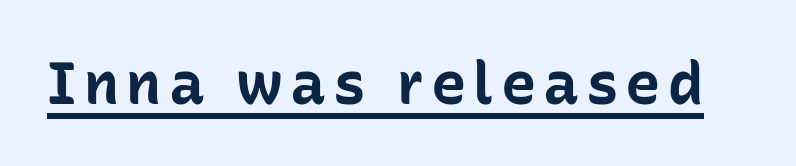
Q: Is the text bold? A: Yes.
Q: Is the text italic (slanted)? A: No, it is upright.
Q: Is the typeface a serif or a sans-serif typeface? A: Sans-serif.
Q: Is the text underlined? A: Yes.
Q: Width (condensed, normal, or wide)? A: Normal.
Q: Stroke contrast? A: Low.
Q: x-height? A: Medium.
Q: Monospaced? A: No.
